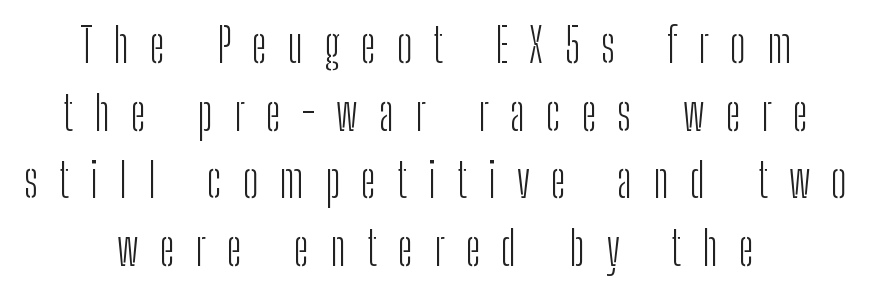
The image shows 47 px light, condensed sans-serif type, upright; set centered, normal line spacing (1.44x), unusually wide letter spacing (+0.45 em), not underlined; low stroke contrast and a medium x-height.
